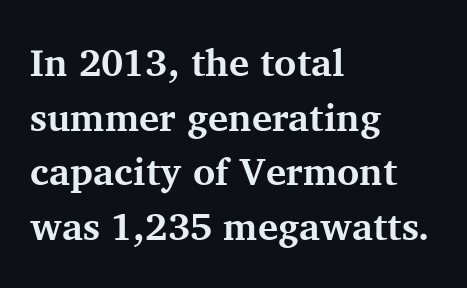
Q: Is the text bold? A: Yes.
Q: Is the text italic (slanted)? A: No, it is upright.
Q: Is the typeface a serif or a sans-serif typeface? A: Serif.
Q: Is the text underlined? A: No.
Q: How is the paragraph aligned? A: Left-aligned.
Q: Is the spacing between letters normal or unusually wide? A: Normal.
Q: Is the spacing between lines tight, normal or loose? A: Normal.
Q: Width (condensed, normal, or wide)? A: Normal.
Q: Stroke contrast? A: Medium.
Q: x-height? A: Medium.
Q: Monospaced? A: No.
